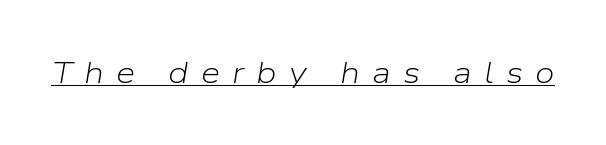
{"italic": "yes", "lean": "right", "slant_degrees": 9, "bold": "no", "weight": "light", "width": "normal", "stroke_contrast": "low", "x_height": "medium", "monospaced": "no", "underline": "yes", "letter_spacing": "wide", "letter_spacing_em": 0.39, "glyph_px": 31}
